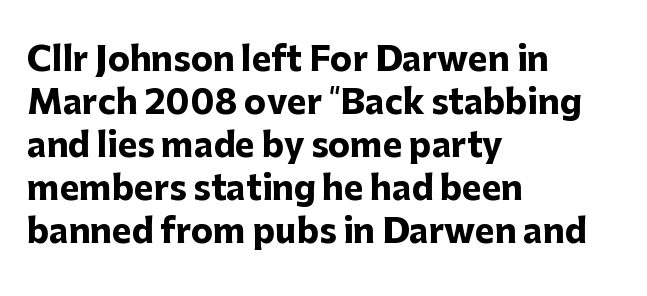
The rendering shows plain stroke endings on the letterforms — a sans-serif design. Horizontal alignment here is leftward, the default for most running prose. In terms of posture, this sample is upright. Successive baselines arrive at the customary interval. The letters advance in unequal steps, a hallmark of proportional type.
